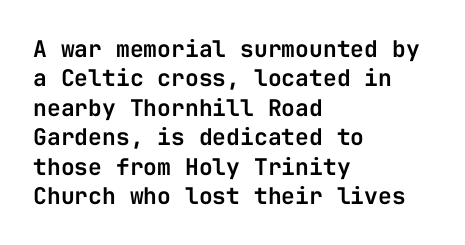
{"italic": "no", "underline": "no", "align": "left", "line_spacing": "normal", "line_spacing_ratio": 1.28, "letter_spacing": "normal", "letter_spacing_em": 0.0, "glyph_px": 23}
